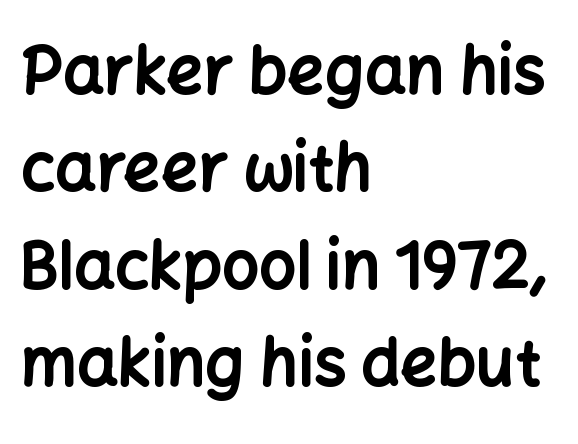
It's the straight-up-and-down kind of type. Caption: multi-line text, flush left, ragged right. Clear beneath every line of the passage. Strong, thick strokes mark this as bold type. Compared with typical paragraphs, the rows here are spaced about the same. Think of a printed novel: that variable character pitch is what you see here.
